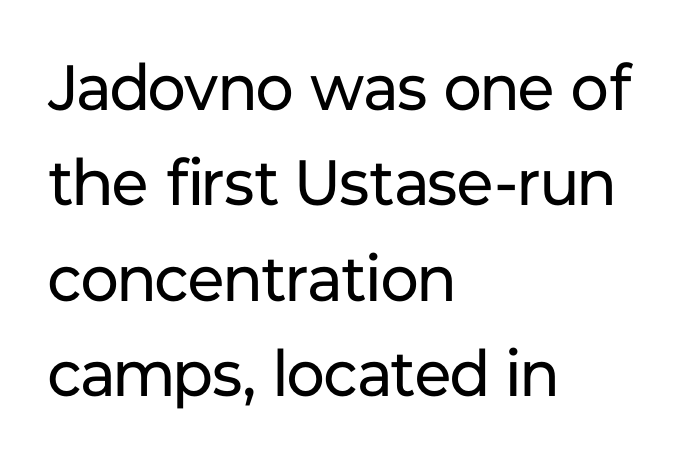
Q: Is the text bold? A: No.
Q: Is the text italic (slanted)? A: No, it is upright.
Q: Is the typeface a serif or a sans-serif typeface? A: Sans-serif.
Q: Is the text underlined? A: No.
Q: How is the paragraph aligned? A: Left-aligned.
Q: Is the spacing between letters normal or unusually wide? A: Normal.
Q: Is the spacing between lines tight, normal or loose? A: Normal.
Q: Width (condensed, normal, or wide)? A: Normal.
Q: Stroke contrast? A: Low.
Q: x-height? A: Medium.
Q: Monospaced? A: No.
